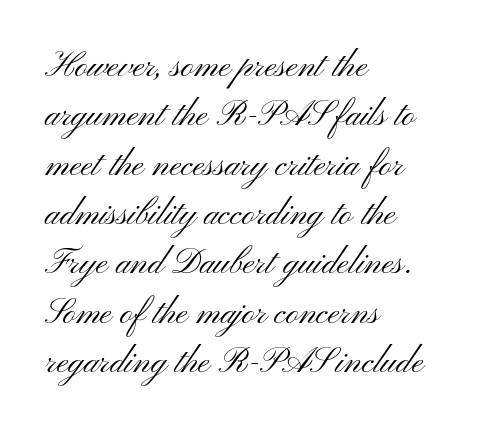
Q: Is the text bold? A: No.
Q: Is the text italic (slanted)? A: Yes.
Q: Is the typeface a serif or a sans-serif typeface? A: Sans-serif.
Q: Is the text underlined? A: No.
Q: How is the paragraph aligned? A: Left-aligned.
Q: Is the spacing between letters normal or unusually wide? A: Normal.
Q: Is the spacing between lines tight, normal or loose? A: Normal.
Q: Width (condensed, normal, or wide)? A: Wide.
Q: Stroke contrast? A: Medium.
Q: x-height? A: Small.
Q: Monospaced? A: No.
